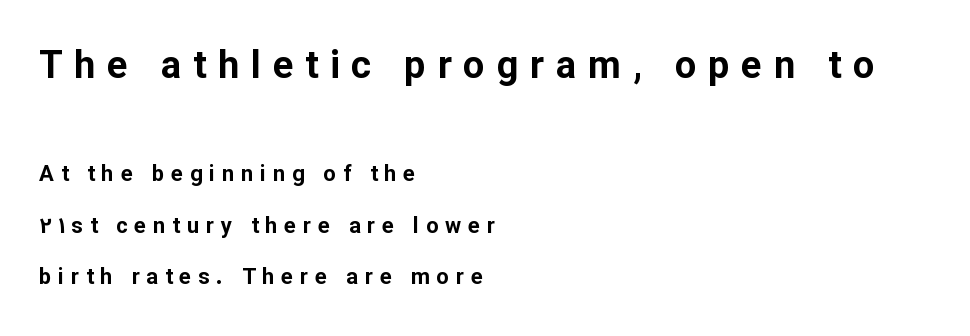
Here the first block reads like a headline and the second like body copy. Emphasis by weight is at full strength: bold. Spacing verdict: proportional, widths tailored to each character. A typesetter would call this leading open, well beyond the default. A typesetter would mark this as roman, not italic. There is plenty of visible air inserted between adjacent glyphs.
